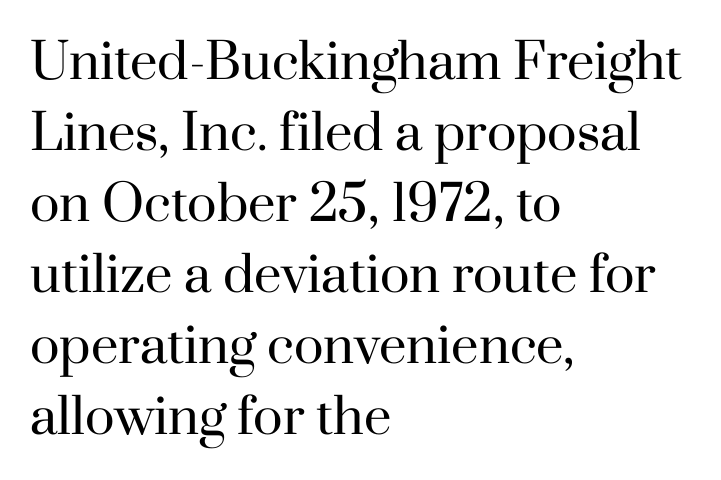
Q: Is the text bold? A: No.
Q: Is the text italic (slanted)? A: No, it is upright.
Q: Is the typeface a serif or a sans-serif typeface? A: Serif.
Q: Is the text underlined? A: No.
Q: How is the paragraph aligned? A: Left-aligned.
Q: Is the spacing between letters normal or unusually wide? A: Normal.
Q: Is the spacing between lines tight, normal or loose? A: Normal.
Q: Width (condensed, normal, or wide)? A: Normal.
Q: Stroke contrast? A: High.
Q: x-height? A: Small.
Q: Monospaced? A: No.
